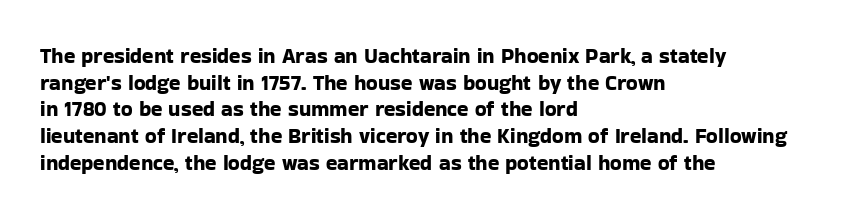
Q: Is the text italic (slanted)? A: No, it is upright.
Q: Is the text underlined? A: No.
Q: How is the paragraph aligned? A: Left-aligned.
Q: Is the spacing between letters normal or unusually wide? A: Normal.
Q: Is the spacing between lines tight, normal or loose? A: Normal.
